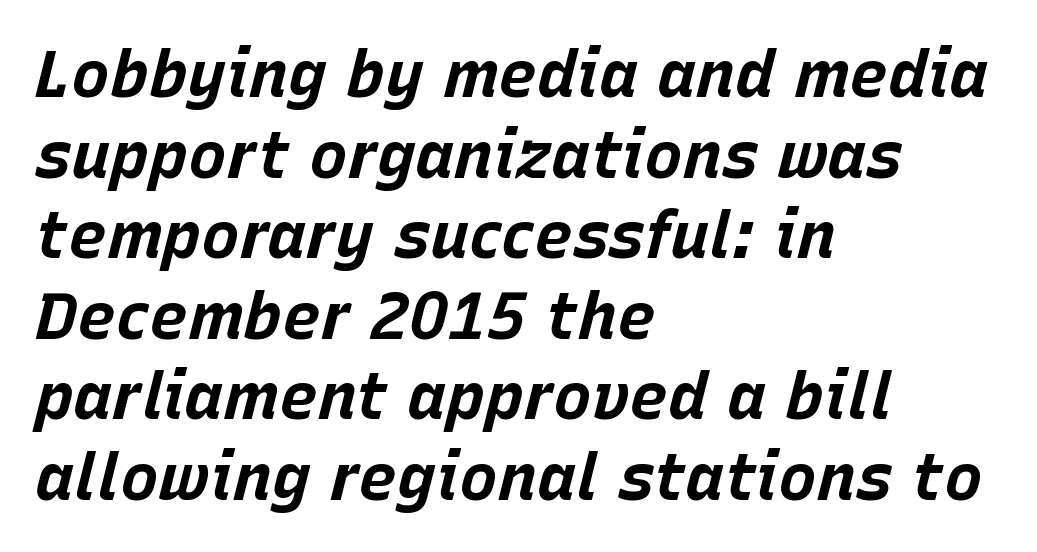
{"italic": "yes", "lean": "right", "slant_degrees": 15, "bold": "yes", "weight": "bold", "width": "normal", "stroke_contrast": "low", "x_height": "large", "monospaced": "no", "underline": "no", "align": "left", "line_spacing_ratio": 1.24, "letter_spacing": "normal", "letter_spacing_em": 0.0, "glyph_px": 65}
